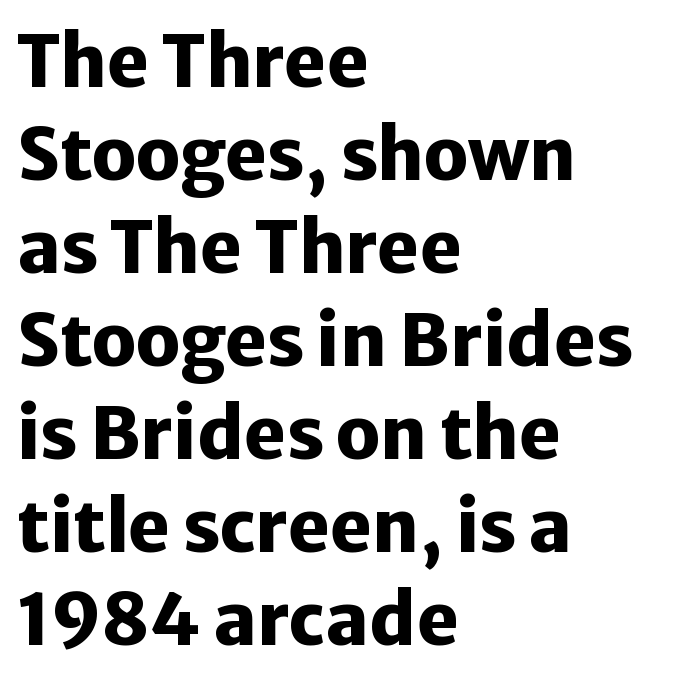
The image shows 71 px heavy sans-serif type, upright; set left-aligned, normal line spacing (1.31x), normal letter spacing, not underlined; low stroke contrast and a medium x-height.
